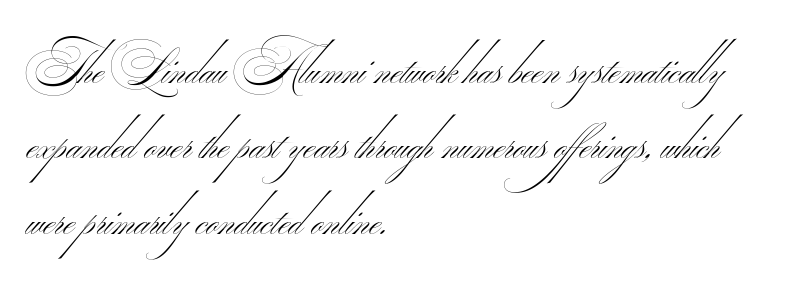
{"serif": "no", "bold": "no", "weight": "thin", "width": "wide", "stroke_contrast": "medium", "monospaced": "no", "underline": "no", "align": "left", "line_spacing": "normal", "line_spacing_ratio": 1.57, "letter_spacing": "normal", "letter_spacing_em": 0.0, "glyph_px": 48}
